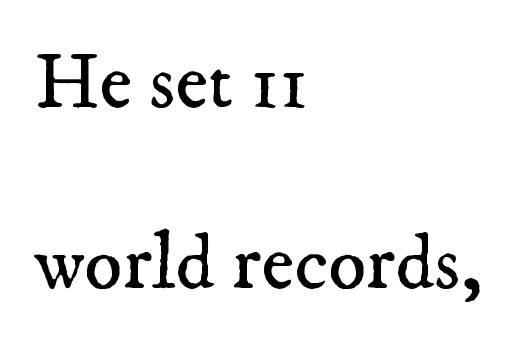
Teacher's note: observe the even left margin — that is flush-left alignment. Little horizontal feet cap the strokes, marking this as serif type. Stroke thickness stays within the range of a standard reading face or lighter. The specimen omits any rule beneath the text block's lines. Varying glyph widths throughout — classic text-font behaviour.
